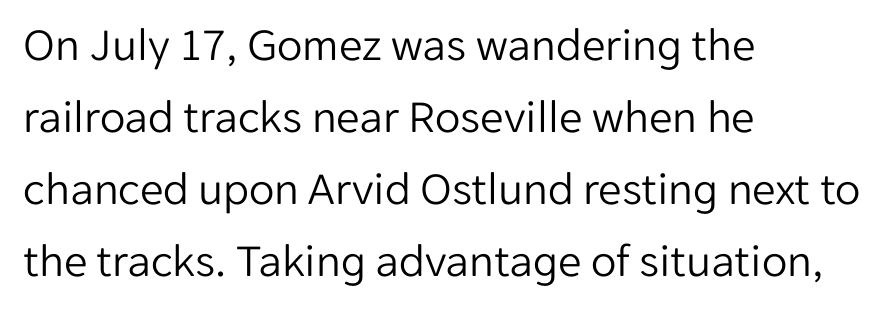
Q: Is the text bold? A: No.
Q: Is the text italic (slanted)? A: No, it is upright.
Q: Is the typeface a serif or a sans-serif typeface? A: Sans-serif.
Q: Is the text underlined? A: No.
Q: How is the paragraph aligned? A: Left-aligned.
Q: Is the spacing between letters normal or unusually wide? A: Normal.
Q: Is the spacing between lines tight, normal or loose? A: Normal.
Q: Width (condensed, normal, or wide)? A: Normal.
Q: Stroke contrast? A: Low.
Q: x-height? A: Medium.
Q: Monospaced? A: No.
